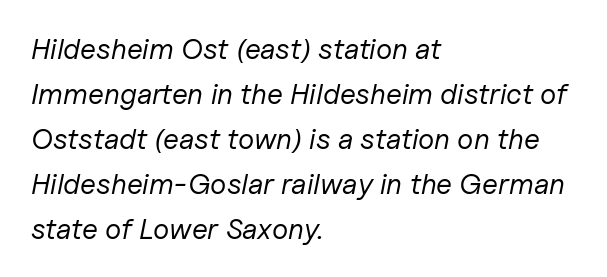
Q: Is the text bold? A: No.
Q: Is the text italic (slanted)? A: Yes, it leans right by about 11 degrees.
Q: Is the text underlined? A: No.
Q: How is the paragraph aligned? A: Left-aligned.
Q: Is the spacing between letters normal or unusually wide? A: Normal.
Q: Is the spacing between lines tight, normal or loose? A: Normal.
Q: Width (condensed, normal, or wide)? A: Normal.
Q: Stroke contrast? A: Low.
Q: x-height? A: Medium.
Q: Monospaced? A: No.
